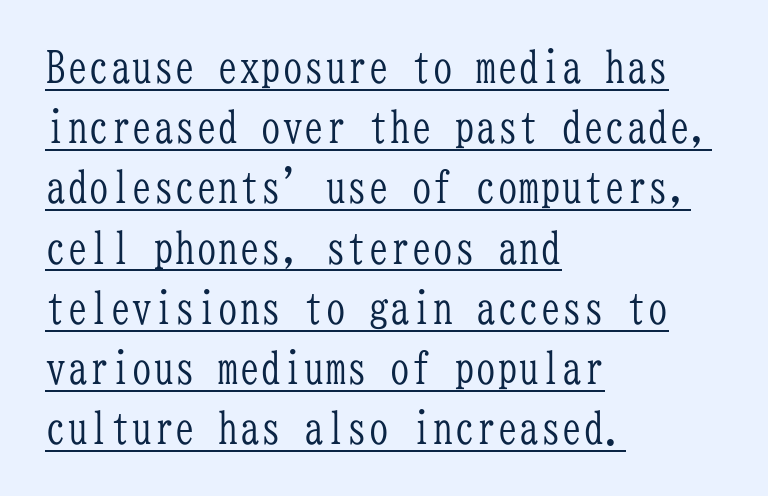
No extra ink here — the face is not bold. Reading down the column, the eye jumps a familiar distance to each next line. Somebody hit Ctrl+U on this one — the words are underlined. The passage shown is typed in a monospace face where columns stay perfectly aligned.
